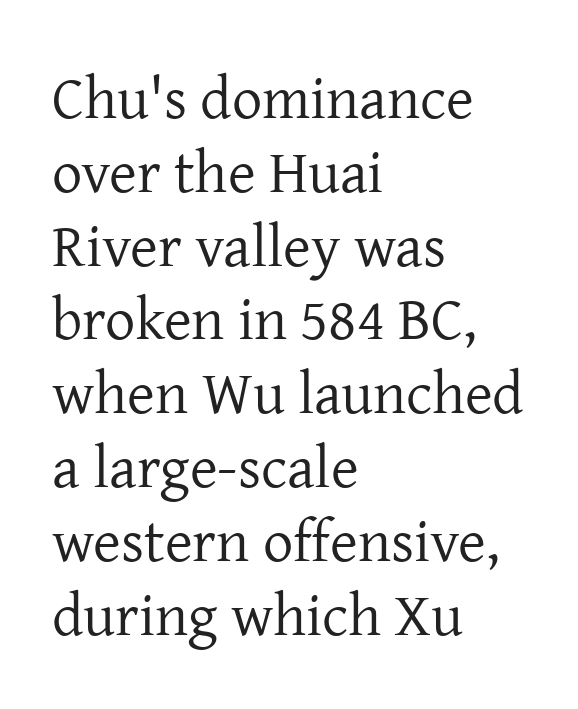
The image shows 60 px regular-weight serif type, upright; set left-aligned, line spacing 1.23x, normal letter spacing, not underlined; low stroke contrast and a medium x-height.
